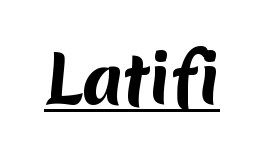
Q: Is the text bold? A: Yes.
Q: Is the typeface a serif or a sans-serif typeface? A: Sans-serif.
Q: Is the text underlined? A: Yes.
Q: Is the spacing between letters normal or unusually wide? A: Normal.
Q: Width (condensed, normal, or wide)? A: Normal.
Q: Stroke contrast? A: Medium.
Q: x-height? A: Medium.
Q: Monospaced? A: No.
